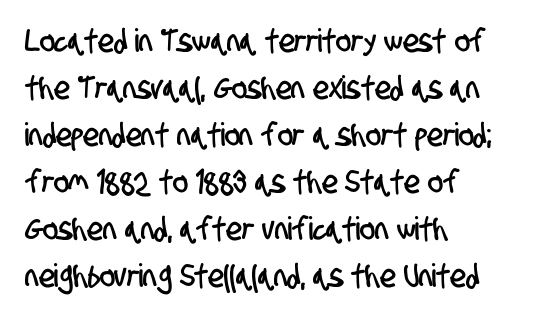
Q: Is the typeface a serif or a sans-serif typeface? A: Sans-serif.
Q: Is the text underlined? A: No.
Q: How is the paragraph aligned? A: Left-aligned.
Q: Is the spacing between letters normal or unusually wide? A: Normal.
Q: Is the spacing between lines tight, normal or loose? A: Normal.
Q: Width (condensed, normal, or wide)? A: Condensed.
Q: Stroke contrast? A: Low.
Q: x-height? A: Large.
Q: Monospaced? A: No.
